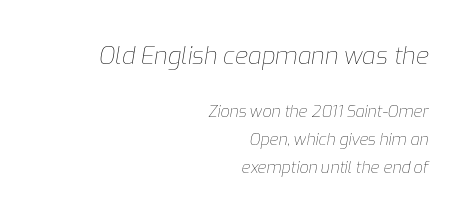
{"italic": "yes", "lean": "right", "slant_degrees": 9, "bold": "no", "underline": "no", "align": "right", "line_spacing_ratio": 1.75, "letter_spacing": "normal", "letter_spacing_em": 0.0, "larger_block": "first", "size_ratio": 1.5, "glyph_px": 24}
